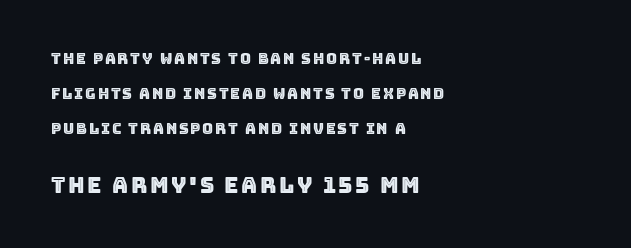
{"italic": "no", "underline": "no", "align": "left", "line_spacing": "loose", "line_spacing_ratio": 2.34, "larger_block": "second", "size_ratio": 1.47, "glyph_px": 22}
